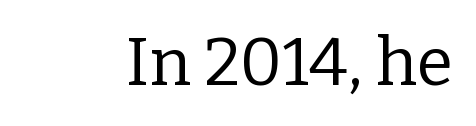
Q: Is the text bold? A: No.
Q: Is the text italic (slanted)? A: No, it is upright.
Q: Is the typeface a serif or a sans-serif typeface? A: Serif.
Q: Is the text underlined? A: No.
Q: Is the spacing between letters normal or unusually wide? A: Normal.
Q: Width (condensed, normal, or wide)? A: Normal.
Q: Stroke contrast? A: Low.
Q: x-height? A: Medium.
Q: Monospaced? A: No.
